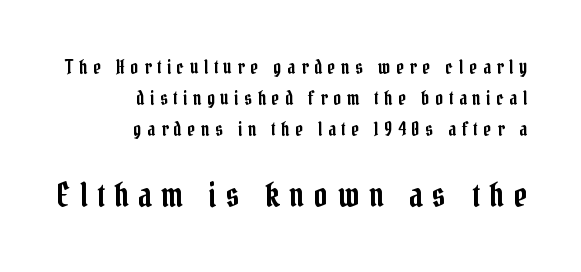
Honestly, the letter spacing is so wide it's the main thing you notice. Each letter keeps its own natural width here, so spacing adapts to shape. Unlike italic type, these characters show no tilt at all. Two sizes are in play, and the larger belongs to the second block. A clean baseline with only descenders dipping below it.
